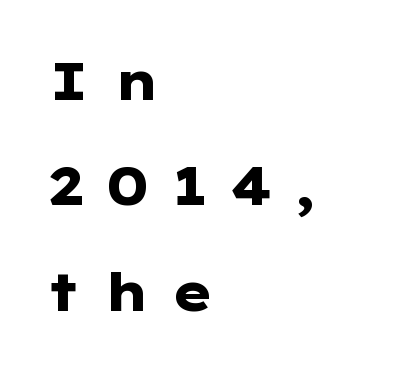
Q: Is the text bold? A: Yes.
Q: Is the text italic (slanted)? A: No, it is upright.
Q: Is the typeface a serif or a sans-serif typeface? A: Sans-serif.
Q: Is the text underlined? A: No.
Q: How is the paragraph aligned? A: Left-aligned.
Q: Is the spacing between letters normal or unusually wide? A: Unusually wide.
Q: Is the spacing between lines tight, normal or loose? A: Loose.
Q: Width (condensed, normal, or wide)? A: Wide.
Q: Stroke contrast? A: Low.
Q: x-height? A: Medium.
Q: Monospaced? A: No.
